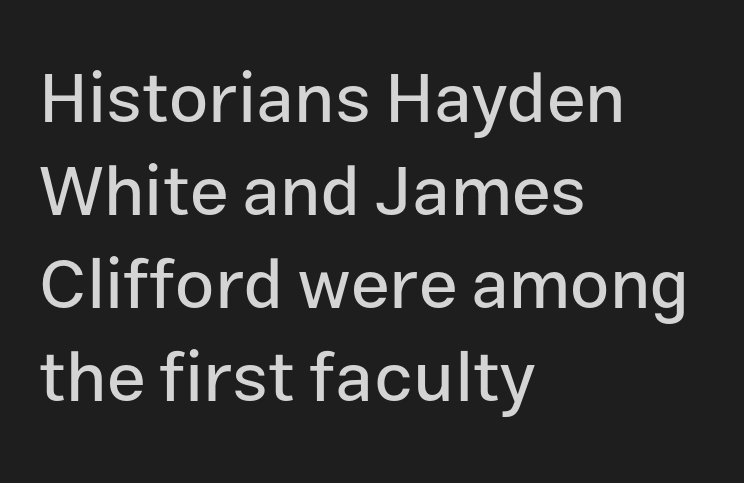
There is no visible air inserted between adjacent glyphs. Notice how the stems are strictly vertical — no italics here. A classic flush-left, rag-right setting is used for this passage. Compared with typical paragraphs, the rows here are spaced about the same. Spacing verdict: proportional, widths tailored to each character.
